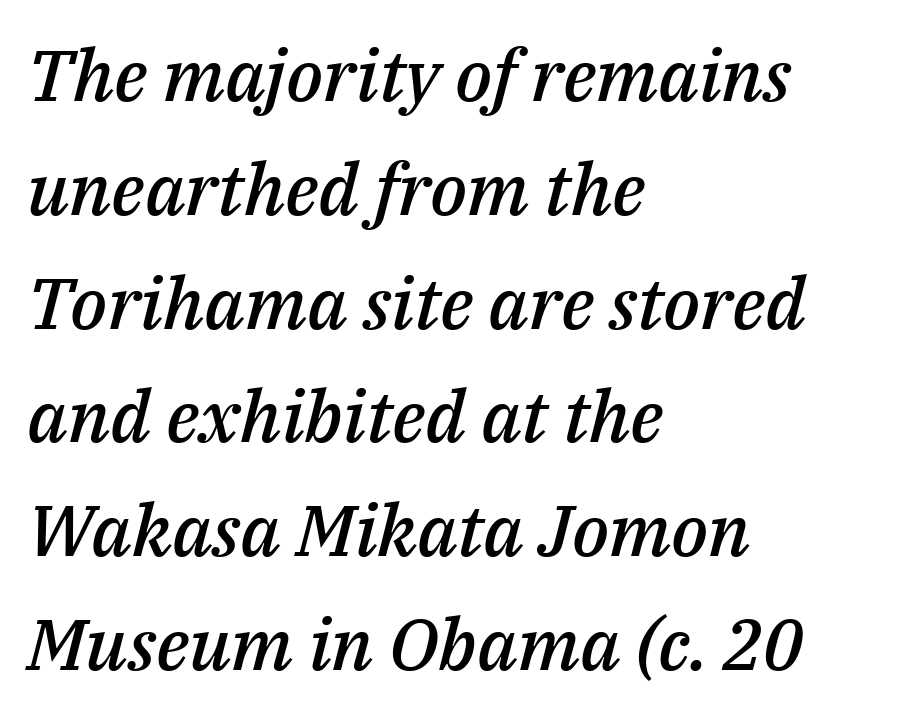
Q: Is the text bold? A: Semi-bold.
Q: Is the text italic (slanted)? A: Yes, it leans right by about 14 degrees.
Q: Is the text underlined? A: No.
Q: How is the paragraph aligned? A: Left-aligned.
Q: Is the spacing between letters normal or unusually wide? A: Normal.
Q: Is the spacing between lines tight, normal or loose? A: Normal.
Q: Width (condensed, normal, or wide)? A: Normal.
Q: Stroke contrast? A: Medium.
Q: x-height? A: Medium.
Q: Monospaced? A: No.
